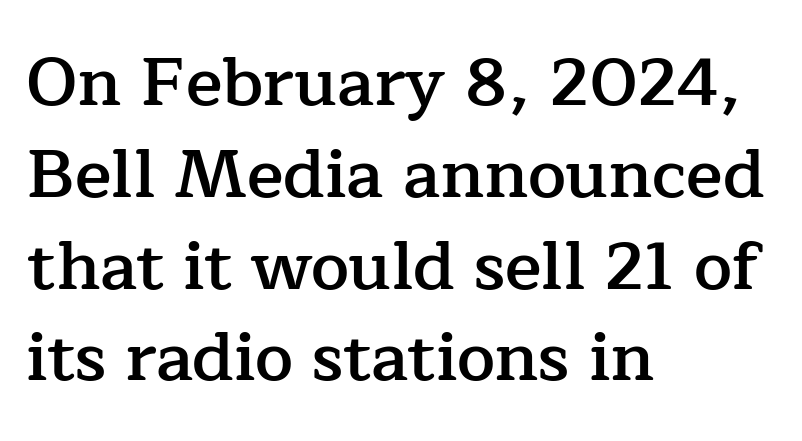
{"serif": "yes", "italic": "no", "bold": "semi", "weight": "semibold", "width": "normal", "stroke_contrast": "low", "x_height": "medium", "monospaced": "no", "underline": "no", "align": "left", "line_spacing": "normal", "line_spacing_ratio": 1.35, "letter_spacing": "normal", "letter_spacing_em": 0.0, "glyph_px": 68}
